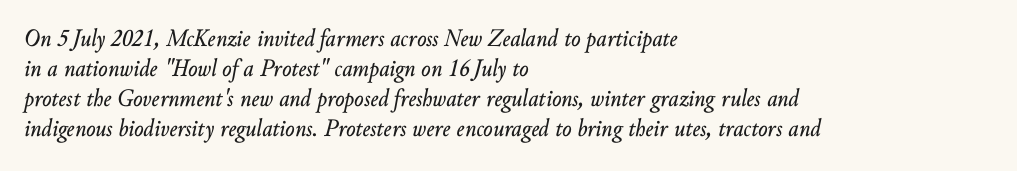
The image shows 25 px text type, italic (leaning right); set left-aligned, line spacing 1.2x, normal letter spacing, not underlined.
